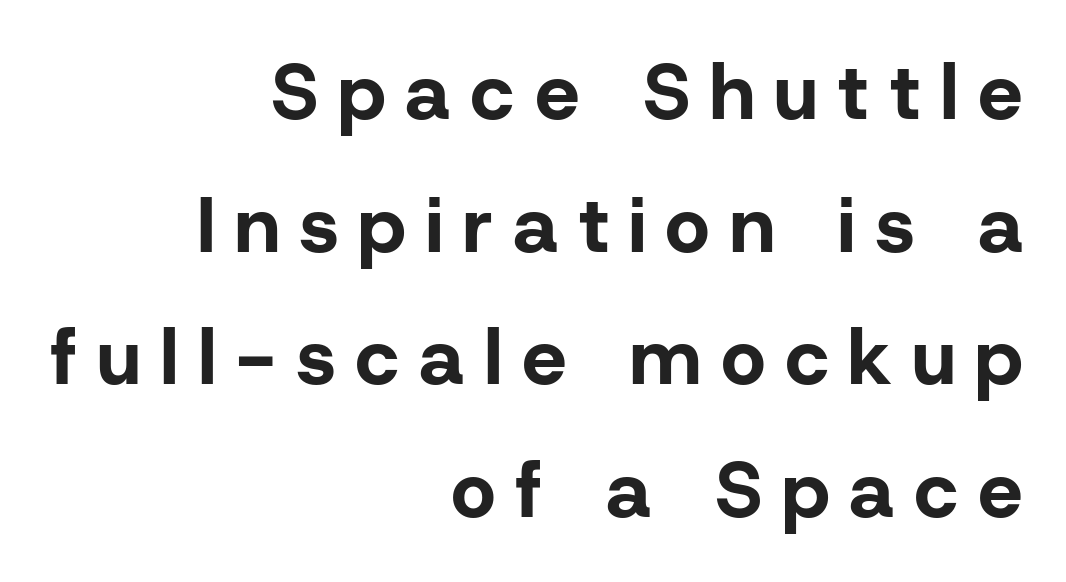
Do the letters lean? They stand straight. Each letter's strokes conclude bluntly, with no projecting serifs. Leading: standard. Bold? Absolutely — the strokes are thick and heavy. There is plenty of visible air inserted between adjacent glyphs. All the whitespace from short lines collects on the left.
